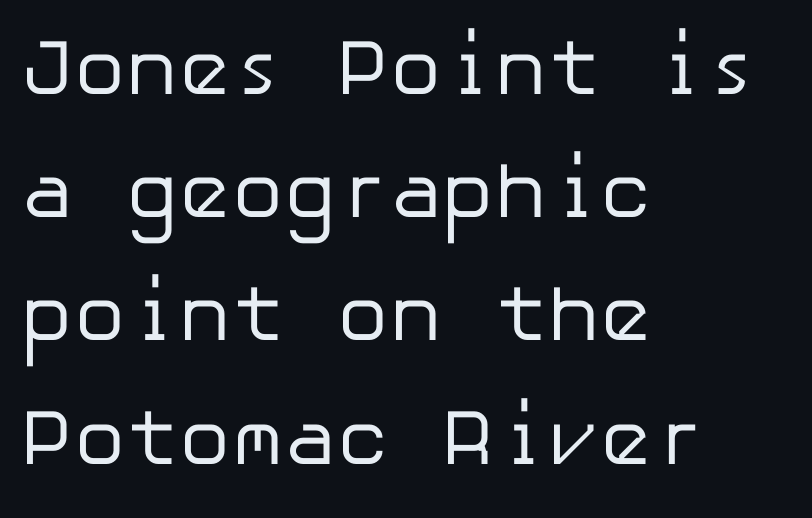
The image shows 79 px regular-weight sans-serif type, upright; set left-aligned, normal line spacing (1.56x), normal letter spacing, not underlined; low stroke contrast and a medium x-height.
